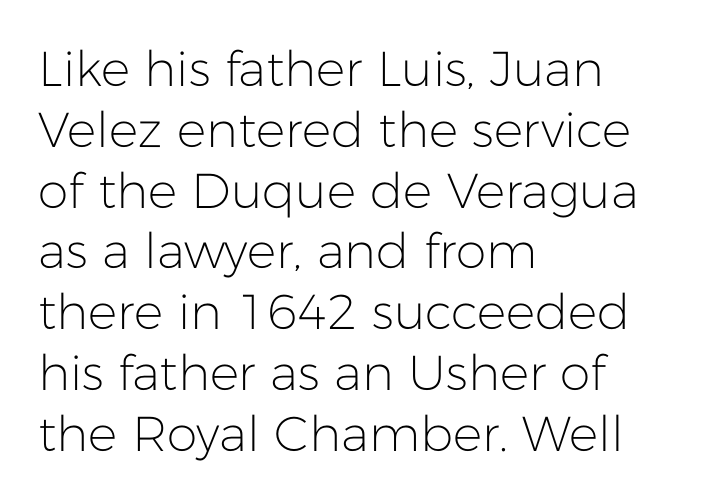
Compared with a typical body face, this is equally light or lighter still. Spacing verdict: proportional, widths tailored to each character. Classification — sans serif. The foot of each line stays bare and open. If you drew a ruler down the left edge, every line would touch it.
